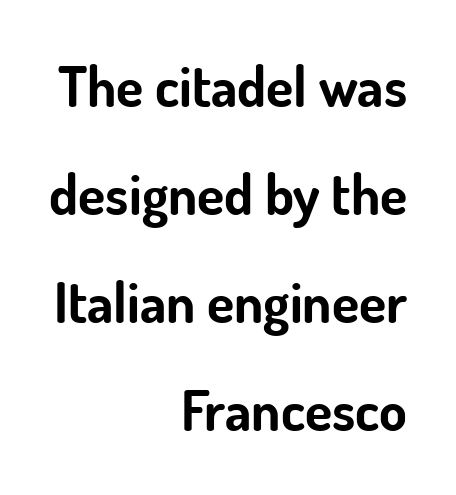
Q: Is the text bold? A: Yes.
Q: Is the text italic (slanted)? A: No, it is upright.
Q: Is the typeface a serif or a sans-serif typeface? A: Sans-serif.
Q: Is the text underlined? A: No.
Q: How is the paragraph aligned? A: Right-aligned.
Q: Is the spacing between letters normal or unusually wide? A: Normal.
Q: Is the spacing between lines tight, normal or loose? A: Loose.
Q: Width (condensed, normal, or wide)? A: Normal.
Q: Stroke contrast? A: Low.
Q: x-height? A: Small.
Q: Monospaced? A: No.
